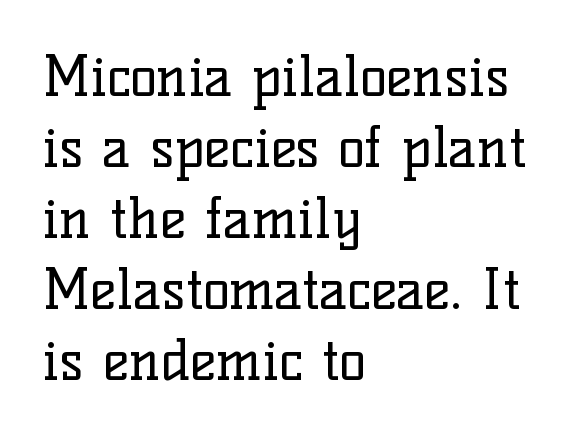
Stem width sits at or under what a default text font uses. Caption: multi-line text, flush left, ragged right. Spacing verdict: proportional, widths tailored to each character. What stands out about the letter spacing? Nothing — it is the standard amount. Yep, those are serifs on the letters.
